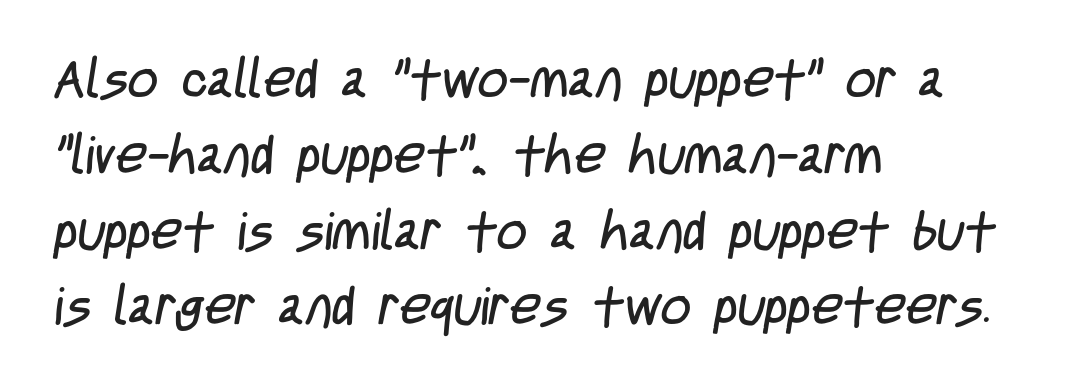
The image shows 53 px regular-weight, condensed sans-serif type; set left-aligned, normal line spacing (1.43x), normal letter spacing, not underlined; low stroke contrast and a large x-height.
